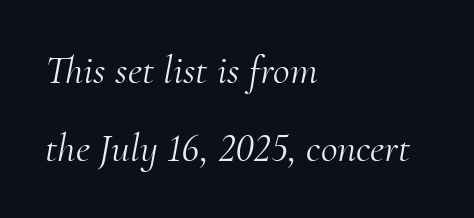
Stroke thickness stays within the range of a standard reading face or lighter. The space directly below the letters is spotless. Does the leading feel generous? Absolutely, it's lavish. The letters sit at their default tracking, neither squeezed nor spread.
